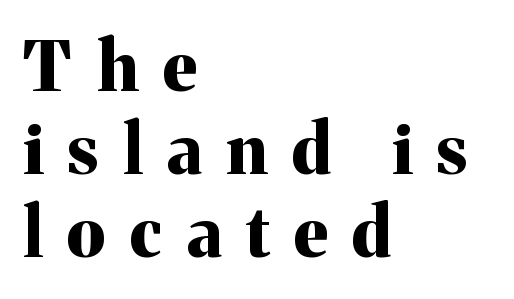
Q: Is the text bold? A: Yes.
Q: Is the text italic (slanted)? A: No, it is upright.
Q: Is the typeface a serif or a sans-serif typeface? A: Serif.
Q: Is the text underlined? A: No.
Q: How is the paragraph aligned? A: Left-aligned.
Q: Is the spacing between letters normal or unusually wide? A: Unusually wide.
Q: Width (condensed, normal, or wide)? A: Normal.
Q: Stroke contrast? A: Medium.
Q: x-height? A: Medium.
Q: Monospaced? A: No.
